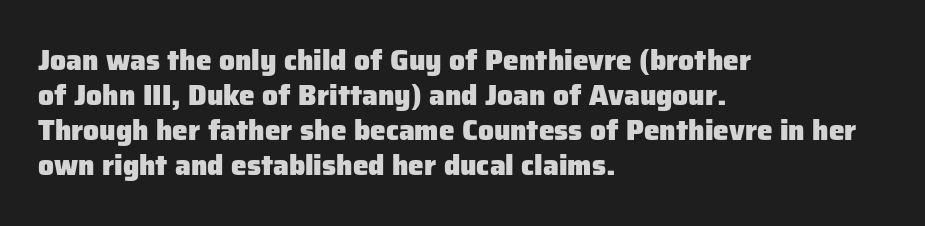
{"serif": "no", "italic": "no", "bold": "yes", "weight": "heavy", "width": "normal", "stroke_contrast": "low", "x_height": "medium", "monospaced": "no", "underline": "no", "align": "left", "line_spacing": "normal", "line_spacing_ratio": 1.25, "letter_spacing": "normal", "letter_spacing_em": 0.0, "glyph_px": 28}
